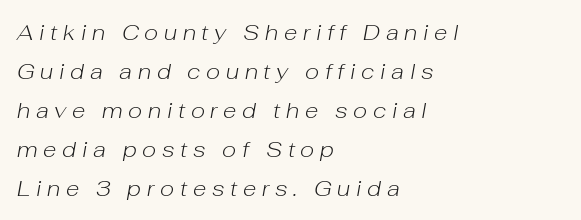
These glyphs show unthickened strokes, regular width or finer. The tracking reads as deliberately expanded to a designer's eye. An italicized treatment has been applied to the whole sample. No word sits above an underline.
